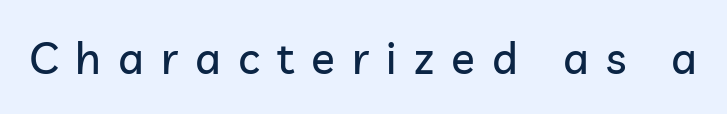
The image shows 44 px sans-serif type, upright; set unusually wide letter spacing (+0.39 em), not underlined; low stroke contrast and a medium x-height.
